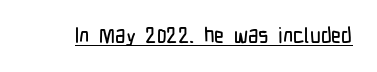
{"italic": "no", "underline": "yes", "letter_spacing": "normal", "letter_spacing_em": 0.0, "glyph_px": 21}
